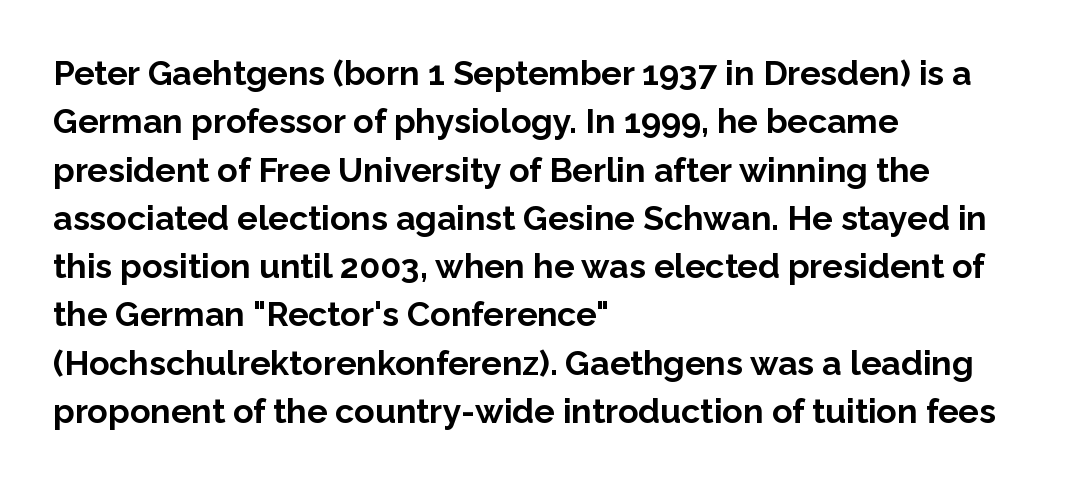
The image shows 34 px bold sans-serif type, upright; set left-aligned, normal line spacing (1.42x), normal letter spacing, not underlined; low stroke contrast and a medium x-height.
